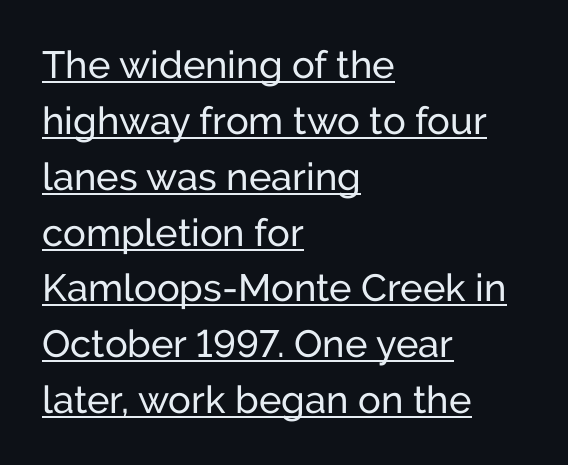
Q: Is the text bold? A: No.
Q: Is the text italic (slanted)? A: No, it is upright.
Q: Is the typeface a serif or a sans-serif typeface? A: Sans-serif.
Q: Is the text underlined? A: Yes.
Q: How is the paragraph aligned? A: Left-aligned.
Q: Is the spacing between letters normal or unusually wide? A: Normal.
Q: Is the spacing between lines tight, normal or loose? A: Normal.
Q: Width (condensed, normal, or wide)? A: Normal.
Q: Stroke contrast? A: Low.
Q: x-height? A: Medium.
Q: Monospaced? A: No.
